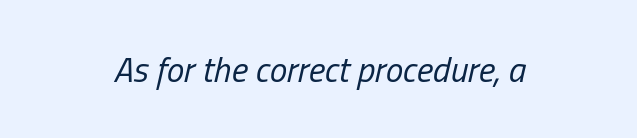
{"italic": "yes", "lean": "right", "slant_degrees": 13, "bold": "no", "weight": "regular", "width": "condensed", "stroke_contrast": "low", "x_height": "medium", "monospaced": "no", "underline": "no", "align": "center", "letter_spacing": "normal", "letter_spacing_em": 0.0, "glyph_px": 35}
